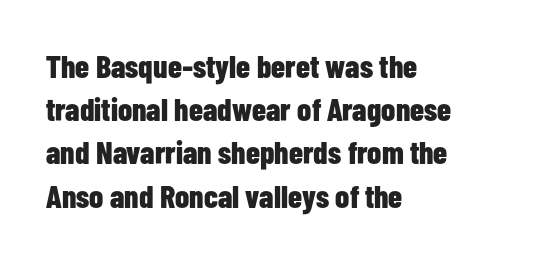
The passage shown is not underscored anywhere. The setting favours the left margin, as ordinary paragraphs usually do. Posture: straight, roman, zero tilt. The letters are bold, with thick, heavy strokes. A sans-serif font was chosen for this passage. One glance says typical: line gaps are just what's usual.
